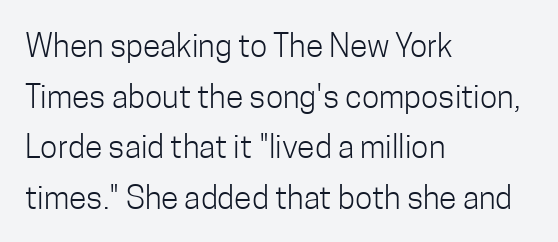
{"serif": "no", "italic": "no", "bold": "no", "weight": "light", "width": "condensed", "stroke_contrast": "low", "x_height": "medium", "monospaced": "no", "underline": "no", "align": "left", "line_spacing": "normal", "line_spacing_ratio": 1.58, "letter_spacing": "normal", "letter_spacing_em": 0.0, "glyph_px": 32}
